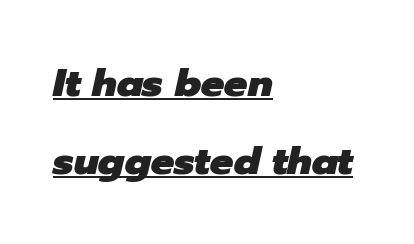
The lines in this sample share a left origin and differ only in where they stop. This sample trades compactness for vertical openness between lines. There's an unmistakable incline to the writing here. A full-strength bold gives these letters their thick strokes. The face used here is proportionally spaced, like ordinary book or web type.
